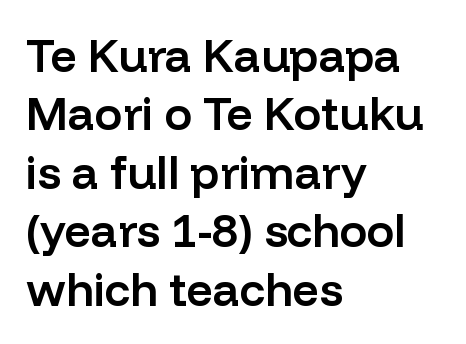
Slightly chunky letters — semibold, I'd say, not full bold. Regarding leading, the lines here are spaced in the standard way. Think of a printed novel: that variable character pitch is what you see here. Quick note: not italic, upright. Descenders are the only things crossing below the line. Standard letterfit; no display-style spreading of the glyphs.
